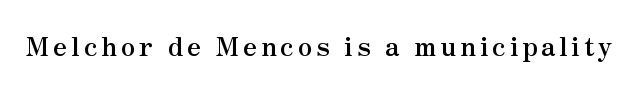
Q: Is the text bold? A: Yes.
Q: Is the text italic (slanted)? A: No, it is upright.
Q: Is the text underlined? A: No.
